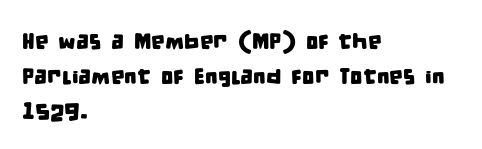
{"underline": "no", "align": "left", "line_spacing": "normal", "line_spacing_ratio": 1.58, "letter_spacing": "normal", "letter_spacing_em": 0.0, "glyph_px": 22}
